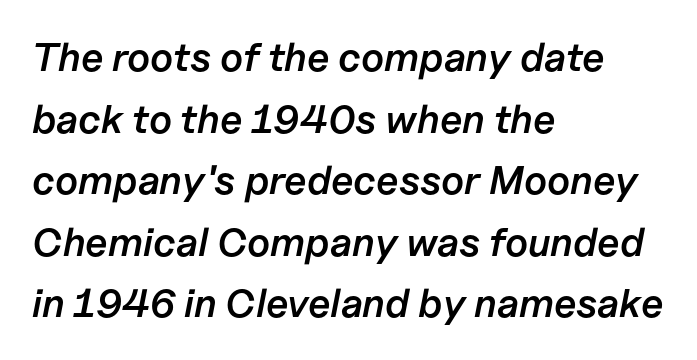
The image shows 40 px semibold type, italic (leaning right); set left-aligned, normal line spacing (1.54x), normal letter spacing, not underlined; low stroke contrast and a medium x-height.
